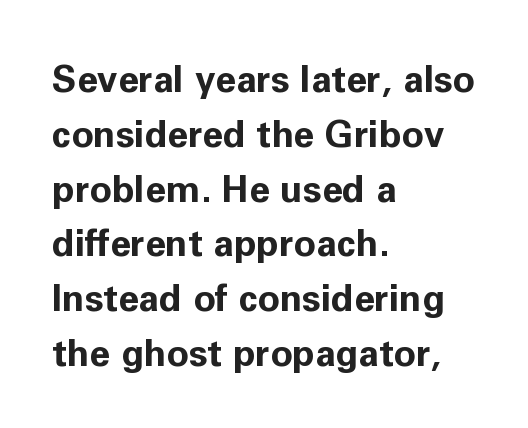
{"serif": "no", "italic": "no", "bold": "yes", "weight": "bold", "width": "normal", "stroke_contrast": "low", "x_height": "medium", "monospaced": "no", "underline": "no", "align": "left", "line_spacing": "normal", "line_spacing_ratio": 1.48, "letter_spacing": "normal", "letter_spacing_em": 0.0, "glyph_px": 37}
